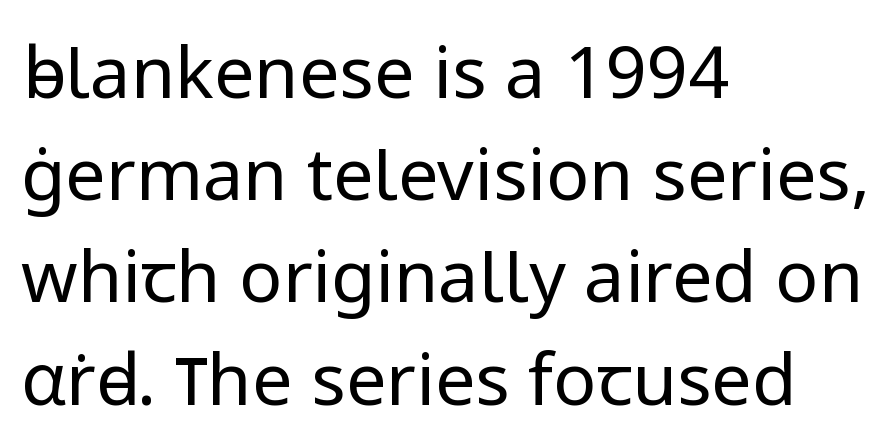
These lines are composed in type without serifs. Reading down the block, your eye returns to a fixed left position each line. The strokes carry an ordinary text weight at most. Summary of vertical rhythm: regular, with standard interline spacing.
